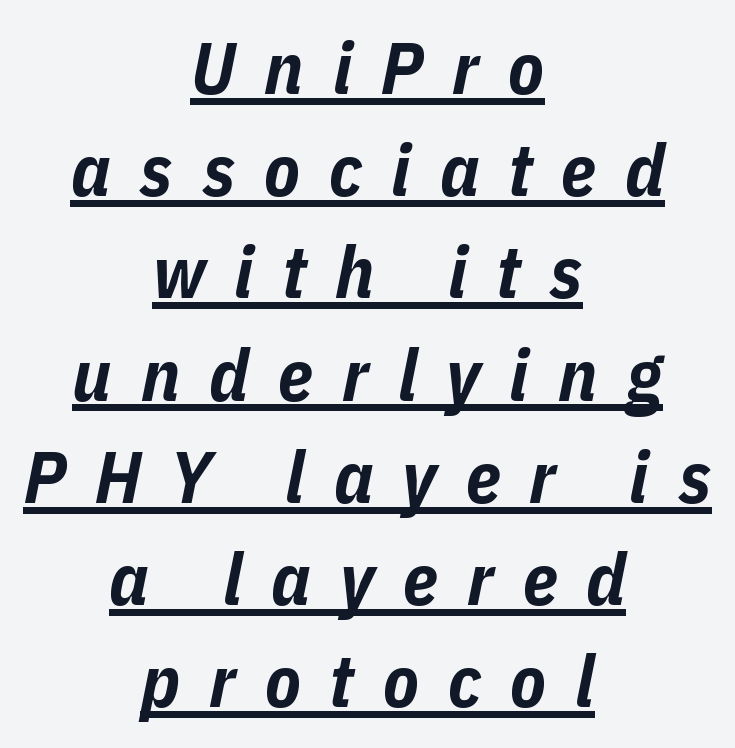
{"italic": "yes", "lean": "right", "slant_degrees": 11, "bold": "yes", "weight": "bold", "width": "condensed", "stroke_contrast": "low", "x_height": "medium", "monospaced": "no", "underline": "yes", "align": "center", "line_spacing": "normal", "line_spacing_ratio": 1.4, "letter_spacing": "wide", "letter_spacing_em": 0.4, "glyph_px": 73}
